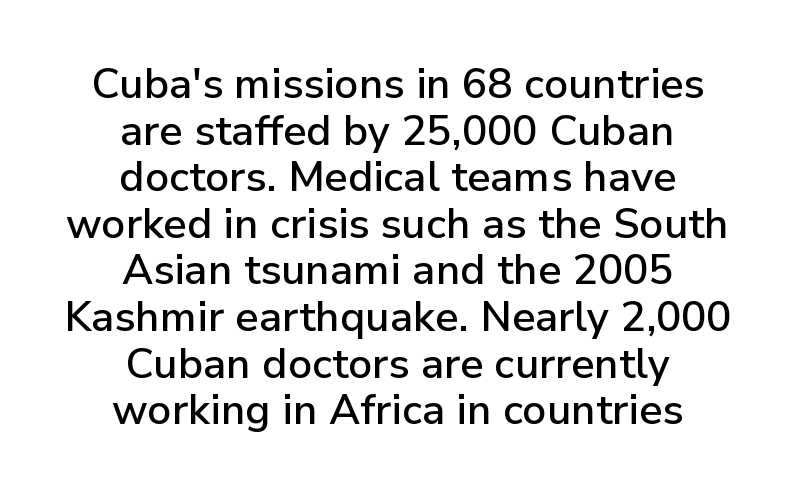
The image shows 42 px sans-serif type, upright; set centered, tight line spacing (1.11x), normal letter spacing, not underlined; low stroke contrast and a medium x-height.
